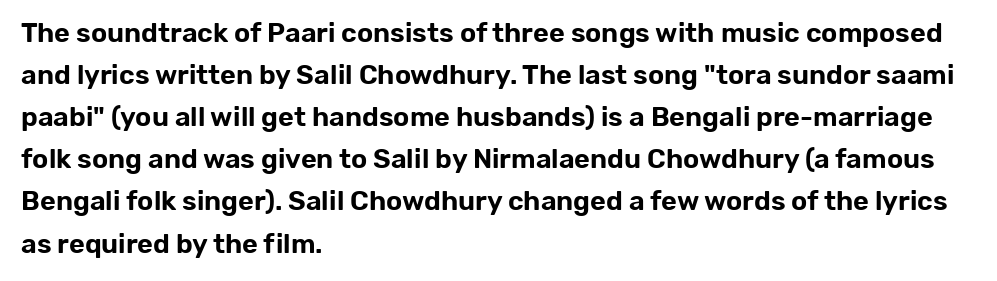
Q: Is the text italic (slanted)? A: No, it is upright.
Q: Is the text underlined? A: No.
Q: How is the paragraph aligned? A: Left-aligned.
Q: Is the spacing between letters normal or unusually wide? A: Normal.
Q: Is the spacing between lines tight, normal or loose? A: Normal.
